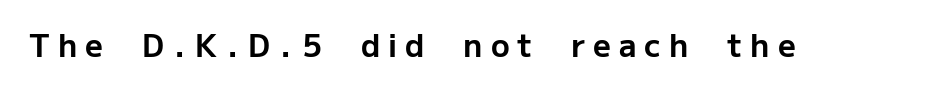
Q: Is the text bold? A: Yes.
Q: Is the text italic (slanted)? A: No, it is upright.
Q: Is the typeface a serif or a sans-serif typeface? A: Sans-serif.
Q: Is the text underlined? A: No.
Q: Is the spacing between letters normal or unusually wide? A: Unusually wide.
Q: Width (condensed, normal, or wide)? A: Normal.
Q: Stroke contrast? A: Low.
Q: x-height? A: Medium.
Q: Monospaced? A: No.
